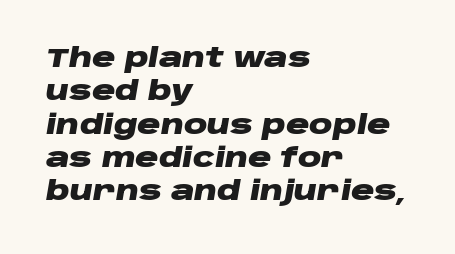
Q: Is the text bold? A: Yes.
Q: Is the text italic (slanted)? A: Yes, it leans right by about 10 degrees.
Q: Is the text underlined? A: No.
Q: How is the paragraph aligned? A: Left-aligned.
Q: Is the spacing between letters normal or unusually wide? A: Normal.
Q: Is the spacing between lines tight, normal or loose? A: Normal.
